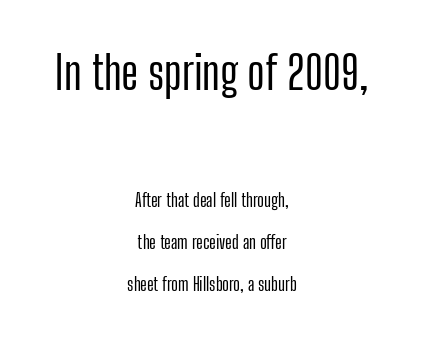
The image shows 46 px condensed sans-serif type, upright; set centered, loose line spacing (2.35x), normal letter spacing, not underlined; the first (top) block is 2.56x larger; low stroke contrast and a medium x-height.
